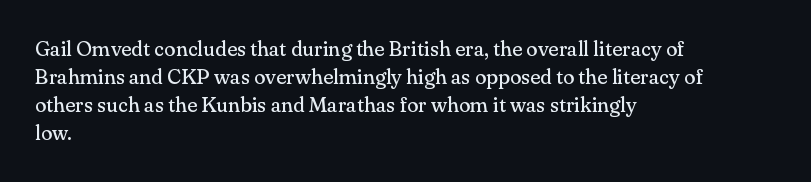
Q: Is the text bold? A: No.
Q: Is the text italic (slanted)? A: No, it is upright.
Q: Is the text underlined? A: No.
Q: How is the paragraph aligned? A: Left-aligned.
Q: Is the spacing between letters normal or unusually wide? A: Normal.
Q: Is the spacing between lines tight, normal or loose? A: Normal.
